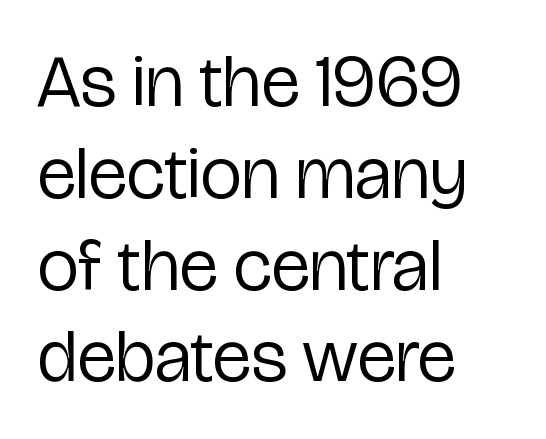
Layout note: lines flush left. Caption: face not bold, strokes unweighted. The foot of each line stays bare and open. The letters carry no serifs — their stems end cleanly without finishing strokes.
